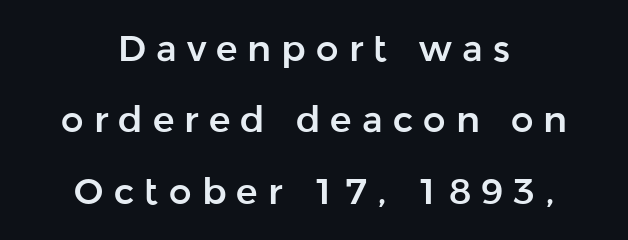
Looks like regular typesetting: each glyph gets only the width it needs. Does the copy run flush right? No — it is centered line by line. The words here are not underlined. How are the letters spaced? Widely, with obvious added tracking. Baseline-to-baseline distance is far greater than the letter height.
